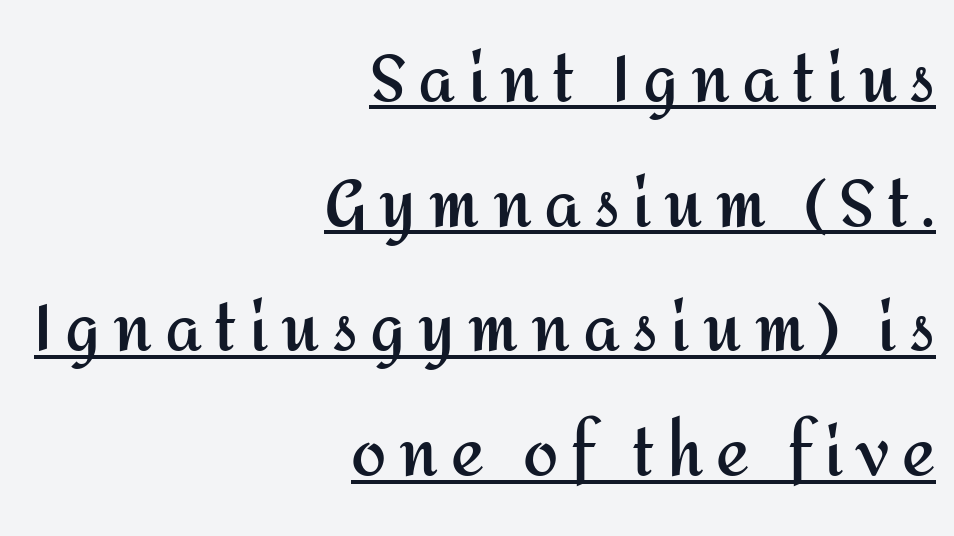
{"serif": "no", "italic": "no", "bold": "yes", "weight": "semibold", "width": "normal", "stroke_contrast": "medium", "x_height": "medium", "monospaced": "no", "underline": "yes", "align": "right", "line_spacing": "loose", "line_spacing_ratio": 1.98, "letter_spacing": "wide", "letter_spacing_em": 0.2, "glyph_px": 63}
